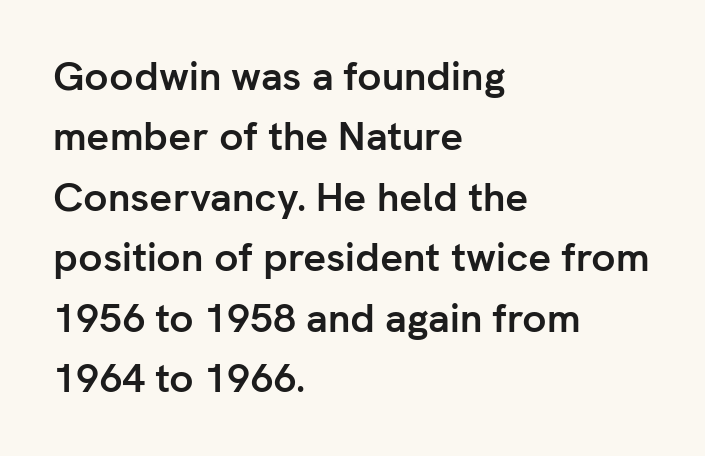
The image shows 40 px semibold sans-serif type, upright; set left-aligned, normal line spacing (1.51x), normal letter spacing, not underlined; low stroke contrast and a medium x-height.
